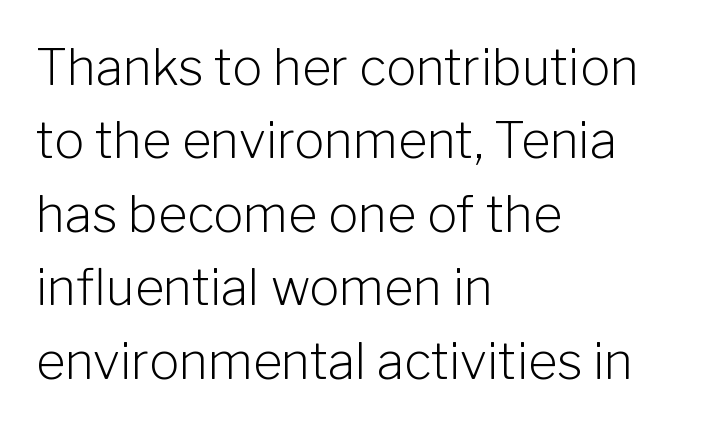
Q: Is the text bold? A: No.
Q: Is the text italic (slanted)? A: No, it is upright.
Q: Is the typeface a serif or a sans-serif typeface? A: Sans-serif.
Q: Is the text underlined? A: No.
Q: How is the paragraph aligned? A: Left-aligned.
Q: Is the spacing between letters normal or unusually wide? A: Normal.
Q: Is the spacing between lines tight, normal or loose? A: Normal.
Q: Width (condensed, normal, or wide)? A: Normal.
Q: Stroke contrast? A: Low.
Q: x-height? A: Medium.
Q: Monospaced? A: No.
